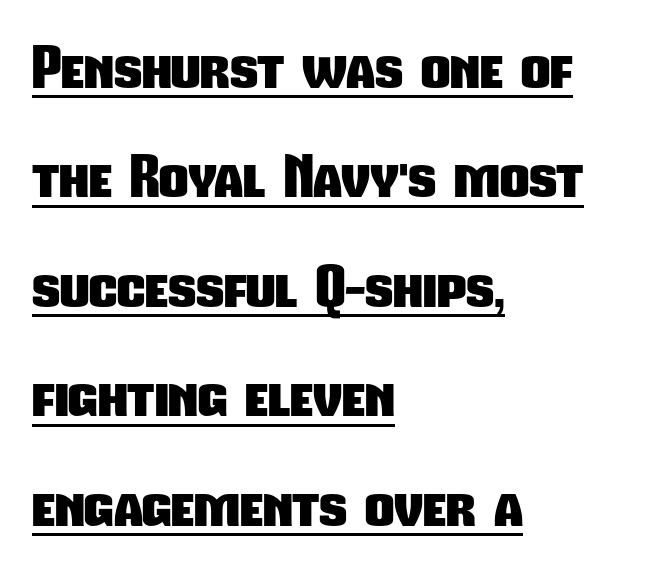
Q: Is the text bold? A: Yes.
Q: Is the typeface a serif or a sans-serif typeface? A: Sans-serif.
Q: Is the text underlined? A: Yes.
Q: How is the paragraph aligned? A: Left-aligned.
Q: Is the spacing between letters normal or unusually wide? A: Normal.
Q: Is the spacing between lines tight, normal or loose? A: Loose.
Q: Width (condensed, normal, or wide)? A: Condensed.
Q: Stroke contrast? A: Low.
Q: x-height? A: Medium.
Q: Monospaced? A: No.
